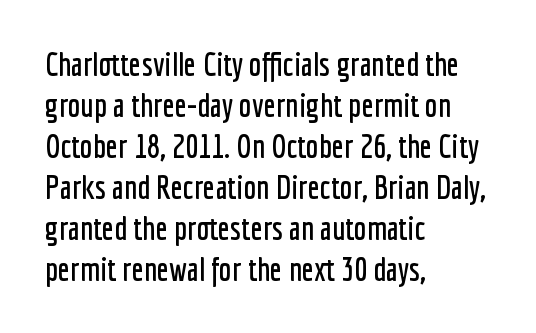
The image shows 32 px condensed sans-serif type, upright; set left-aligned, normal line spacing (1.28x), normal letter spacing, not underlined; low stroke contrast and a medium x-height.
